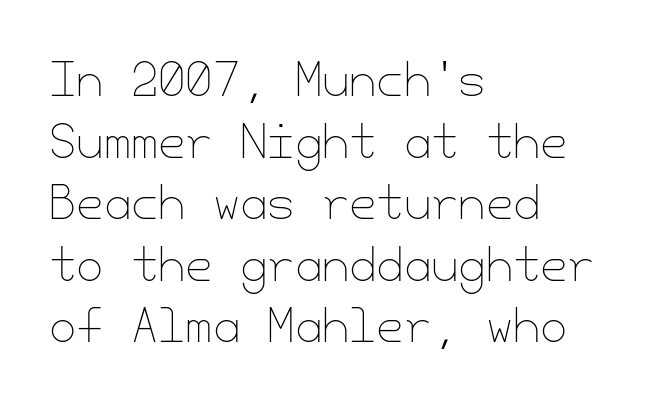
{"italic": "no", "bold": "no", "weight": "thin", "width": "normal", "stroke_contrast": "low", "x_height": "small", "underline": "no", "align": "left", "line_spacing": "normal", "line_spacing_ratio": 1.4, "letter_spacing": "normal", "letter_spacing_em": 0.0, "glyph_px": 44}
